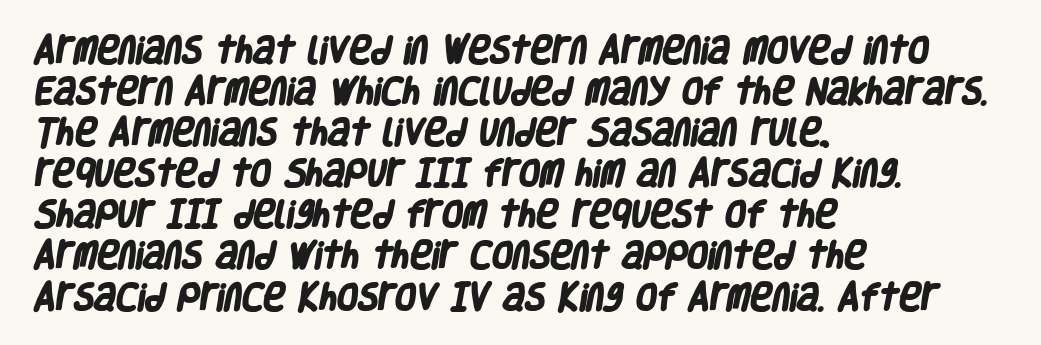
Are there feet on the stems? There aren't — it's a sans. Is this a fixed-width face? No — the glyphs have proportional, varying widths. This sample is left-justified, so line endings fall wherever the words run out. Does extra space separate the letters? No, they use regular spacing. Plain, unruled lines of type. The line-height multiplier appears to be the usual default.
